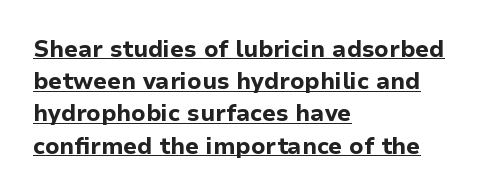
Vertical spacing — default. Nothing unusual about the tracking: characters are spaced as the font intends. The setting favours the left margin, as ordinary paragraphs usually do. Rendered with straight, roman letterforms. Stroke thickness is high; the sample reads as a true bold.
